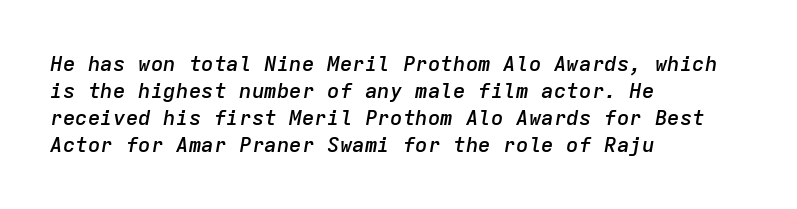
{"italic": "yes", "lean": "right", "slant_degrees": 9, "bold": "semi", "underline": "no", "align": "left", "line_spacing": "normal", "line_spacing_ratio": 1.29, "letter_spacing": "normal", "letter_spacing_em": 0.0, "glyph_px": 21}
